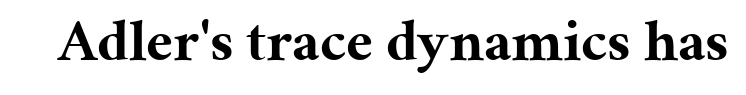
{"serif": "yes", "italic": "no", "bold": "yes", "weight": "bold", "width": "normal", "stroke_contrast": "medium", "x_height": "medium", "monospaced": "no", "underline": "no", "letter_spacing": "normal", "letter_spacing_em": 0.0, "glyph_px": 60}
